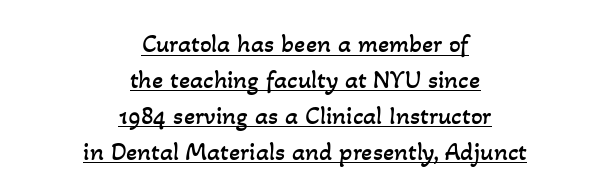
Q: Is the text bold? A: No.
Q: Is the text underlined? A: Yes.
Q: How is the paragraph aligned? A: Centered.
Q: Is the spacing between letters normal or unusually wide? A: Normal.
Q: Is the spacing between lines tight, normal or loose? A: Normal.
